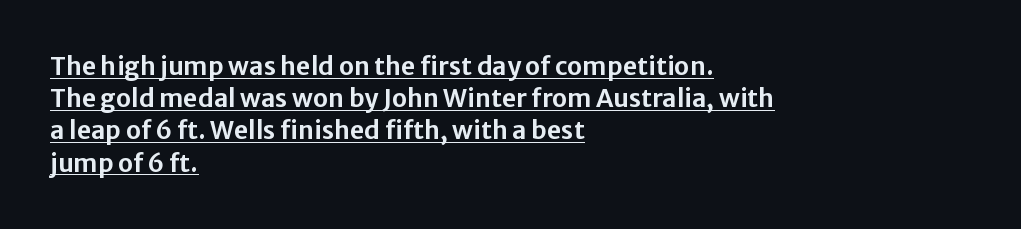
Q: Is the text italic (slanted)? A: No, it is upright.
Q: Is the text underlined? A: Yes.
Q: How is the paragraph aligned? A: Left-aligned.
Q: Is the spacing between letters normal or unusually wide? A: Normal.
Q: Is the spacing between lines tight, normal or loose? A: Normal.
